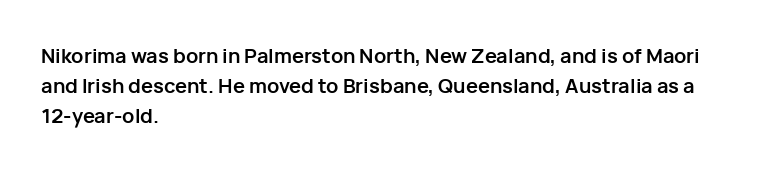
Where is the straight margin? On the left. Between one letter and the next there's only the usual sliver of space. Is there any slant? The stems are plumb. Every letter is thick-stroked: bold, no question.
